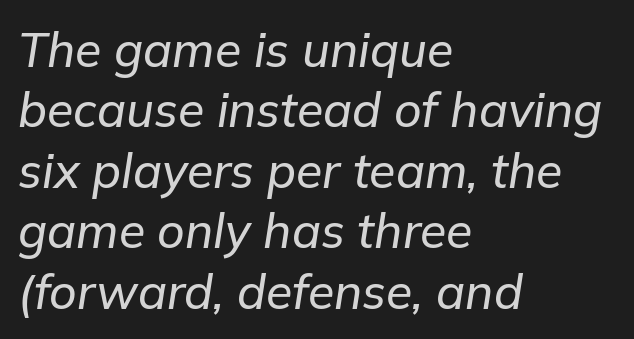
{"italic": "yes", "lean": "right", "slant_degrees": 9, "width": "normal", "stroke_contrast": "low", "x_height": "medium", "monospaced": "no", "underline": "no", "align": "left", "line_spacing": "normal", "line_spacing_ratio": 1.26, "letter_spacing": "normal", "letter_spacing_em": 0.0, "glyph_px": 48}
